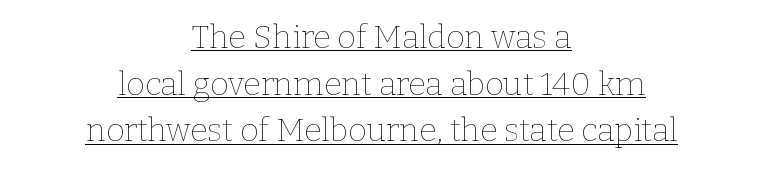
Underlining? Definitely there. This sample is center-justified, so both line endings float freely. Tall strokes in this sample are plumb rather than angled. The cut favours lightness, reaching ordinary text weight at its darkest. Regular leading.
